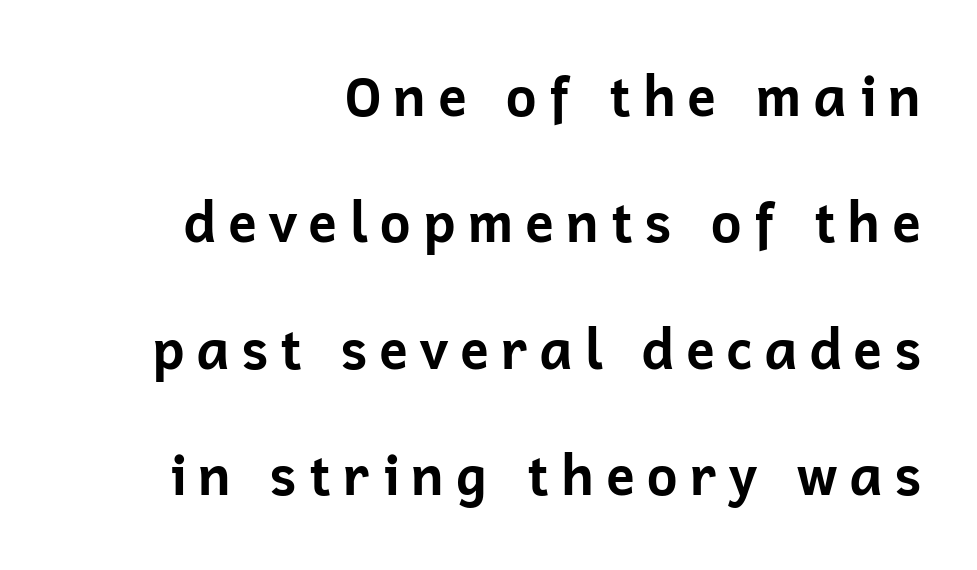
Weight check: bold — yes, fully. The block of text is sparse from top to bottom, with ample space between rows. Unmarked baselines from the first word to the last. Nope, not italic — everything's standing straight.
